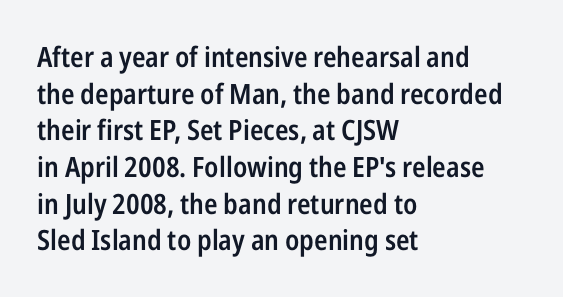
Q: Is the text bold? A: Semi-bold.
Q: Is the text italic (slanted)? A: No, it is upright.
Q: Is the typeface a serif or a sans-serif typeface? A: Sans-serif.
Q: Is the text underlined? A: No.
Q: How is the paragraph aligned? A: Left-aligned.
Q: Is the spacing between letters normal or unusually wide? A: Normal.
Q: Is the spacing between lines tight, normal or loose? A: Normal.
Q: Width (condensed, normal, or wide)? A: Condensed.
Q: Stroke contrast? A: Low.
Q: x-height? A: Medium.
Q: Monospaced? A: No.
